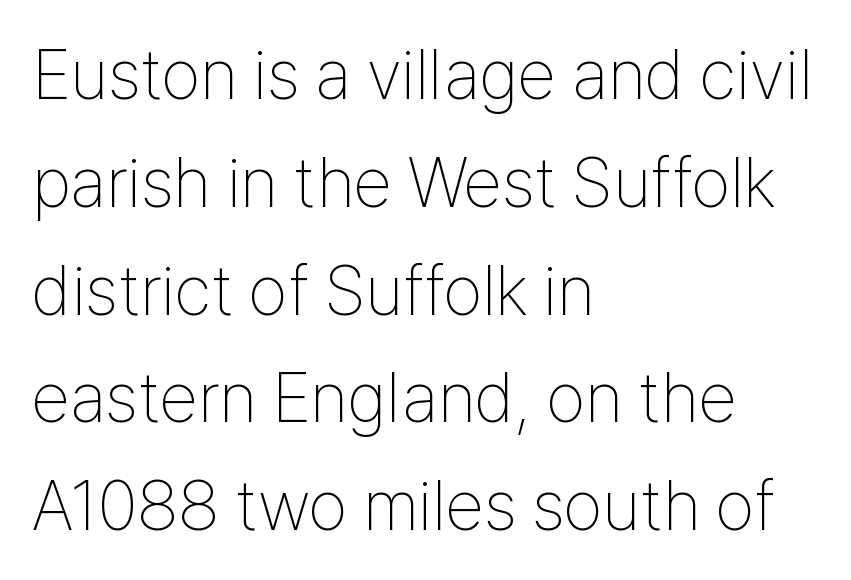
The image shows 70 px thin, condensed sans-serif type, upright; set left-aligned, normal line spacing (1.54x), normal letter spacing, not underlined; low stroke contrast and a medium x-height.
